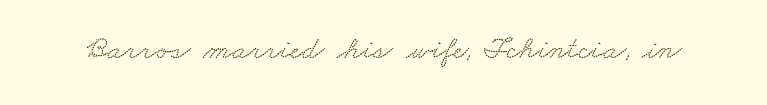
Q: Is the text underlined? A: No.
Q: Is the spacing between letters normal or unusually wide? A: Normal.
Q: Width (condensed, normal, or wide)? A: Wide.
Q: Stroke contrast? A: Low.
Q: x-height? A: Small.
Q: Monospaced? A: No.
